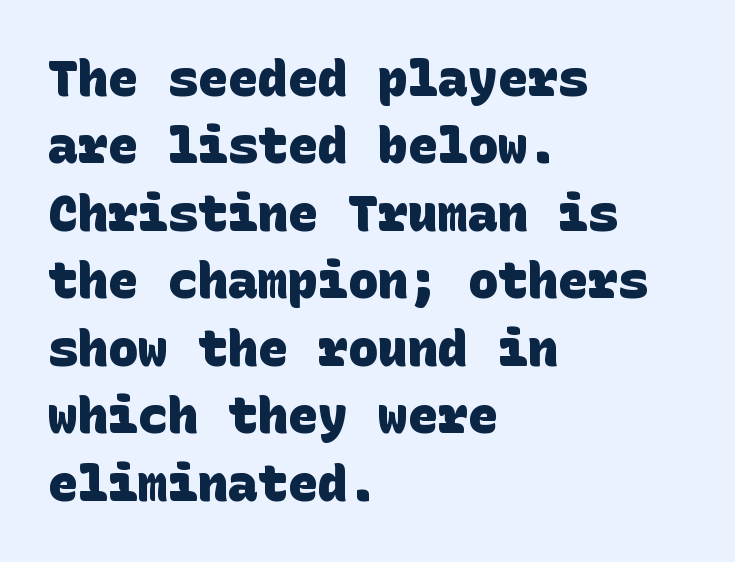
The leading is moderate, giving the passage an even texture. Stroke terminals: plain, sans-serif. Set as a true bold cut, around the 700 mark. Compared with typical body copy, the letter spacing here is the same. All the whitespace from short lines collects on the right. Each row of text sits above clean, open space.
